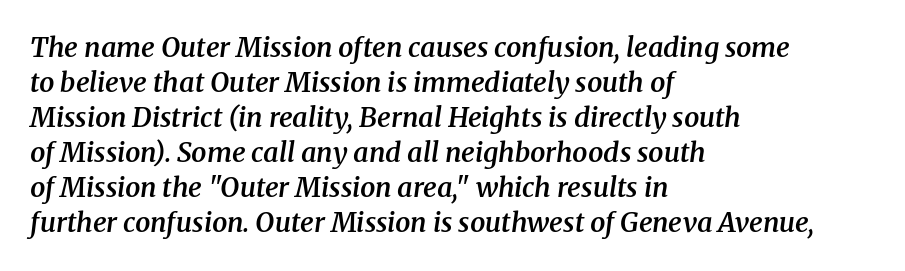
{"italic": "yes", "lean": "right", "slant_degrees": 8, "bold": "semi", "underline": "no", "align": "left", "line_spacing": "normal", "line_spacing_ratio": 1.3, "letter_spacing": "normal", "letter_spacing_em": 0.0, "glyph_px": 27}
